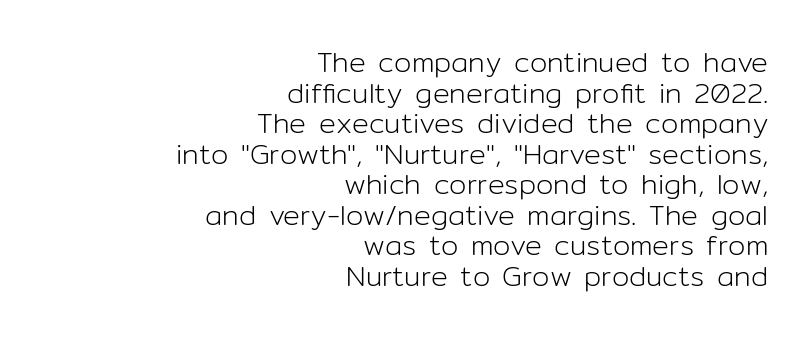
{"serif": "no", "italic": "no", "bold": "no", "weight": "light", "width": "normal", "stroke_contrast": "low", "x_height": "medium", "monospaced": "no", "underline": "no", "align": "right", "line_spacing": "tight", "line_spacing_ratio": 1.09, "letter_spacing": "normal", "letter_spacing_em": 0.0, "glyph_px": 28}
